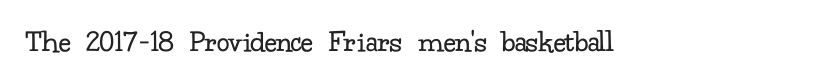
The image shows 32 px regular-weight serif type, upright; set normal letter spacing, not underlined; low stroke contrast and a small x-height.
